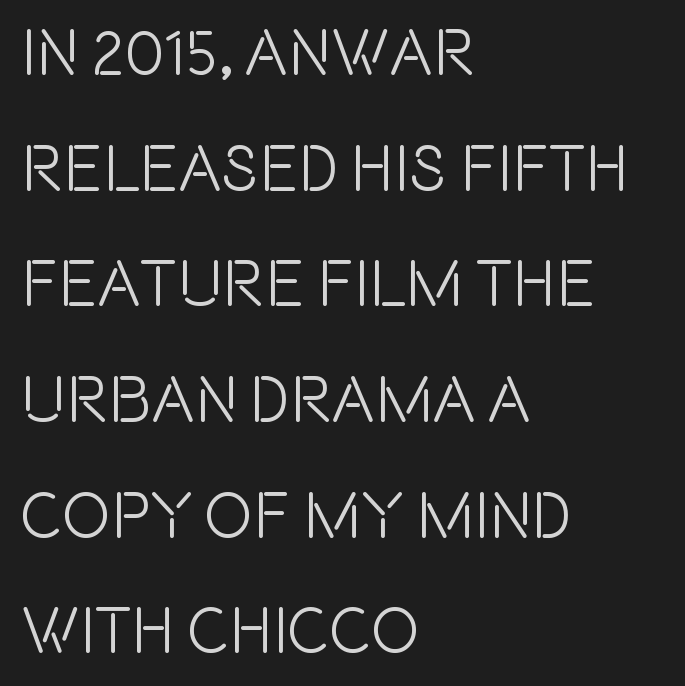
{"serif": "no", "italic": "no", "width": "condensed", "x_height": "large", "monospaced": "no", "underline": "no", "align": "left", "line_spacing_ratio": 1.78, "letter_spacing": "normal", "letter_spacing_em": 0.0, "glyph_px": 65}
